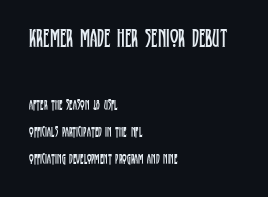
Compared with a centered layout, this one pins lines to the left instead. Upright lettering throughout. Stroke mass is kept to a normal reading level or below. Bigger letters appear in the top chunk; the bottom chunk is reduced. The tracking reads as untouched default to a designer's eye.
